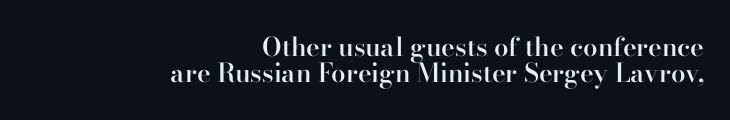
Q: Is the text bold? A: Semi-bold.
Q: Is the text italic (slanted)? A: No, it is upright.
Q: Is the text underlined? A: No.
Q: How is the paragraph aligned? A: Right-aligned.
Q: Is the spacing between letters normal or unusually wide? A: Normal.
Q: Is the spacing between lines tight, normal or loose? A: Tight.
